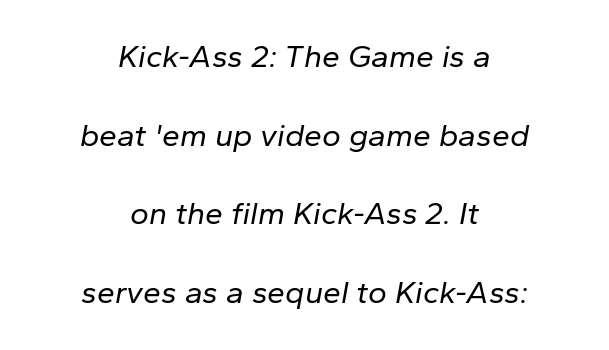
{"italic": "yes", "lean": "right", "slant_degrees": 10, "bold": "no", "weight": "regular", "width": "normal", "stroke_contrast": "low", "x_height": "medium", "monospaced": "no", "underline": "no", "align": "center", "line_spacing": "loose", "line_spacing_ratio": 2.46, "letter_spacing": "normal", "letter_spacing_em": 0.0, "glyph_px": 32}
